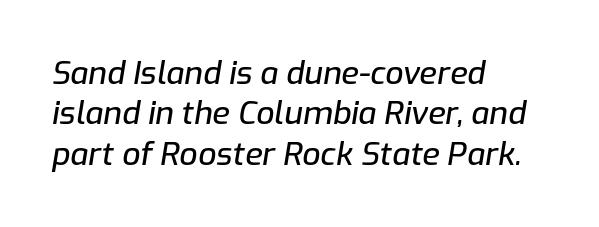
Q: Is the text italic (slanted)? A: Yes, it leans right by about 9 degrees.
Q: Is the text underlined? A: No.
Q: How is the paragraph aligned? A: Left-aligned.
Q: Is the spacing between letters normal or unusually wide? A: Normal.
Q: Is the spacing between lines tight, normal or loose? A: Normal.
Q: Width (condensed, normal, or wide)? A: Normal.
Q: Stroke contrast? A: Low.
Q: x-height? A: Medium.
Q: Monospaced? A: No.
